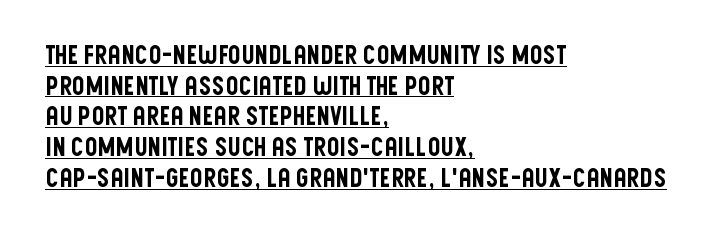
The image shows 25 px text type, upright; set left-aligned, line spacing 1.23x, normal letter spacing, underlined.
